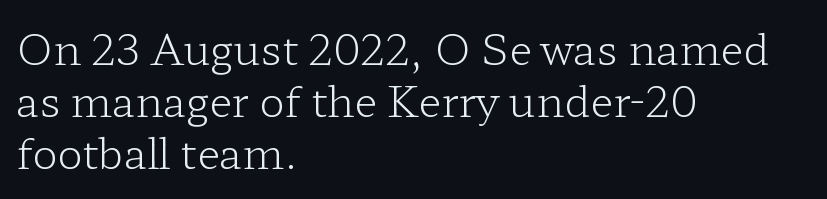
The image shows 42 px light, wide serif type, upright; set left-aligned, line spacing 1.24x, normal letter spacing, not underlined; low stroke contrast and a medium x-height.
